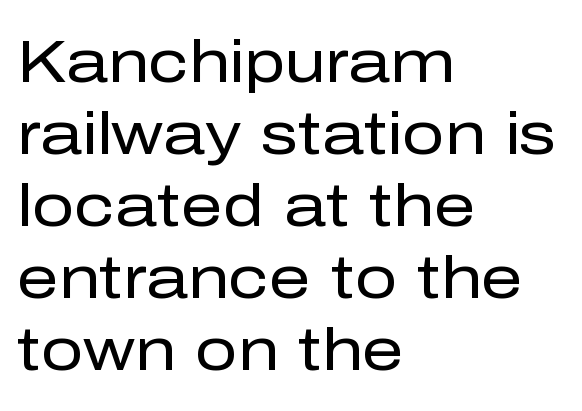
The image shows 59 px regular-weight sans-serif type, upright; set left-aligned, line spacing 1.22x, normal letter spacing, not underlined; low stroke contrast and a medium x-height.
